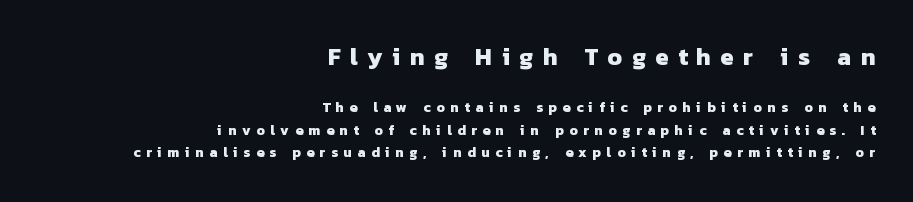
{"bold": "yes", "underline": "no", "align": "right", "line_spacing": "normal", "line_spacing_ratio": 1.62, "letter_spacing": "wide", "letter_spacing_em": 0.4, "larger_block": "first", "size_ratio": 1.71, "glyph_px": 24}
